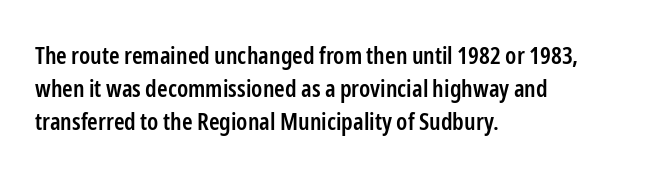
{"italic": "no", "bold": "semi", "underline": "no", "align": "left", "line_spacing": "normal", "line_spacing_ratio": 1.38, "letter_spacing": "normal", "letter_spacing_em": 0.0, "glyph_px": 24}
